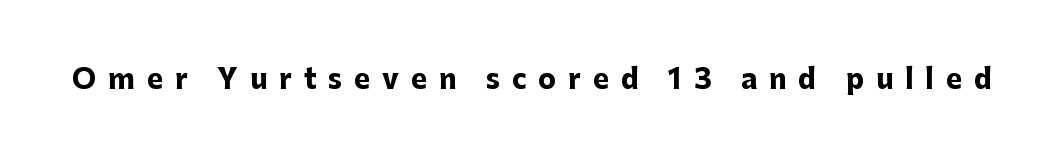
Compared with an ordinary text face, these strokes are far heavier — a full bold. Check the space under the baseline: it is left empty. This sample uses expanded letter spacing, leaving extra air between glyphs. It's the straight-up-and-down kind of type.
